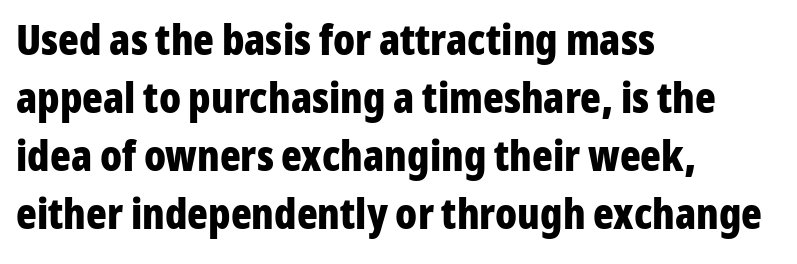
{"serif": "no", "italic": "no", "bold": "yes", "weight": "bold", "width": "condensed", "stroke_contrast": "low", "x_height": "medium", "monospaced": "no", "underline": "no", "align": "left", "line_spacing": "normal", "line_spacing_ratio": 1.35, "letter_spacing": "normal", "letter_spacing_em": 0.0, "glyph_px": 43}
